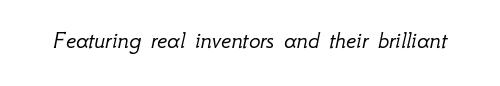
The image shows 24 px text type, italic (leaning right); set normal letter spacing, not underlined.
